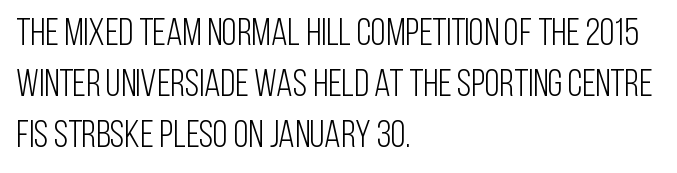
{"serif": "no", "italic": "no", "bold": "no", "weight": "light", "width": "condensed", "stroke_contrast": "low", "x_height": "large", "monospaced": "no", "underline": "no", "align": "left", "line_spacing": "normal", "line_spacing_ratio": 1.34, "letter_spacing": "normal", "letter_spacing_em": 0.0, "glyph_px": 38}
